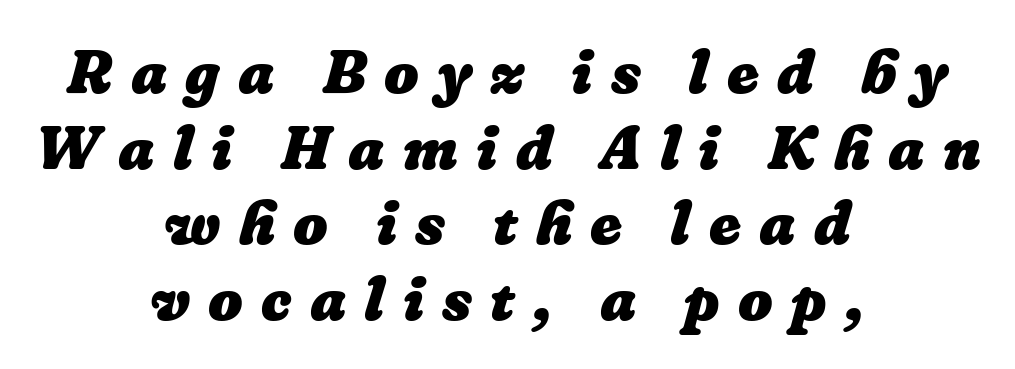
The passage shown is typed in a proportional face where columns would drift. Where is the straight margin? There isn't one; the lines are centered. Chunky letters — that's bold for sure. Has an underline been added? It has not. The horizontal fit of the characters is loose and conspicuously gappy.
